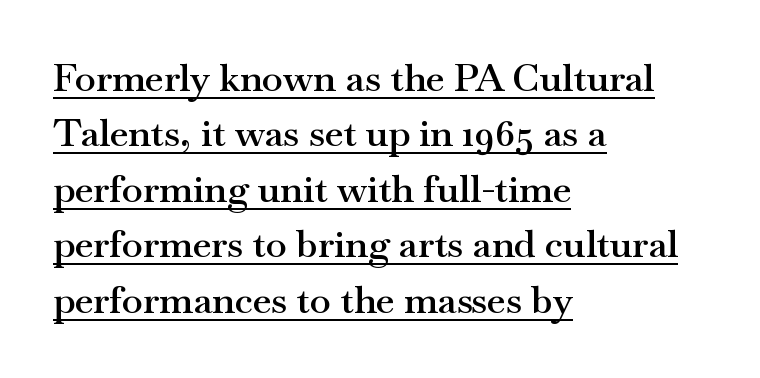
Q: Is the text bold? A: Semi-bold.
Q: Is the text italic (slanted)? A: No, it is upright.
Q: Is the typeface a serif or a sans-serif typeface? A: Serif.
Q: Is the text underlined? A: Yes.
Q: How is the paragraph aligned? A: Left-aligned.
Q: Is the spacing between letters normal or unusually wide? A: Normal.
Q: Is the spacing between lines tight, normal or loose? A: Normal.
Q: Width (condensed, normal, or wide)? A: Wide.
Q: Stroke contrast? A: Medium.
Q: x-height? A: Small.
Q: Monospaced? A: No.
